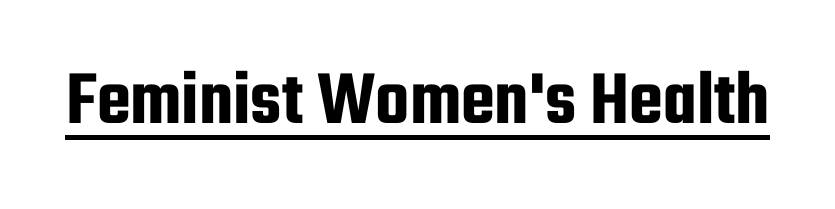
The image shows 78 px condensed sans-serif type, upright; set normal letter spacing, underlined; low stroke contrast and a medium x-height.
